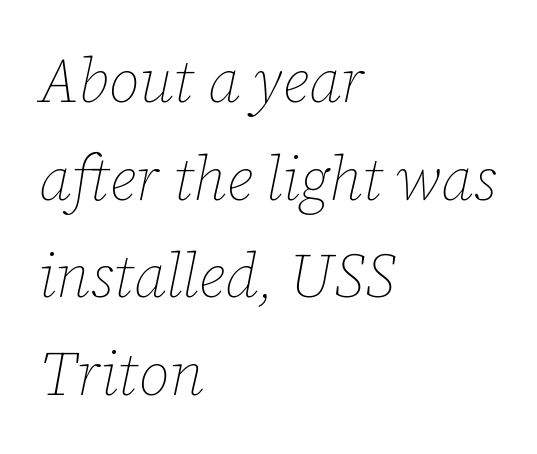
Q: Is the text bold? A: No.
Q: Is the text italic (slanted)? A: Yes, it leans right by about 12 degrees.
Q: Is the text underlined? A: No.
Q: How is the paragraph aligned? A: Left-aligned.
Q: Is the spacing between letters normal or unusually wide? A: Normal.
Q: Is the spacing between lines tight, normal or loose? A: Normal.
Q: Width (condensed, normal, or wide)? A: Normal.
Q: Stroke contrast? A: Low.
Q: x-height? A: Medium.
Q: Monospaced? A: No.
